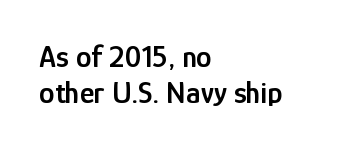
Line starts are locked; line ends wander. Every character sits straight up, as roman type does. The rendering uses natural spacing where letterforms have individual widths. Honestly, the letter spacing is just normal — you wouldn't notice it. The face used here is a semibold: visibly heavier than regular, lighter than bold.
